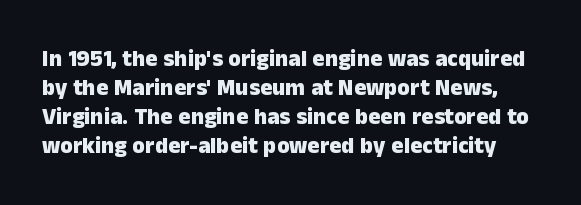
The image shows 23 px bold type, upright; set normal line spacing (1.26x), normal letter spacing, not underlined.
